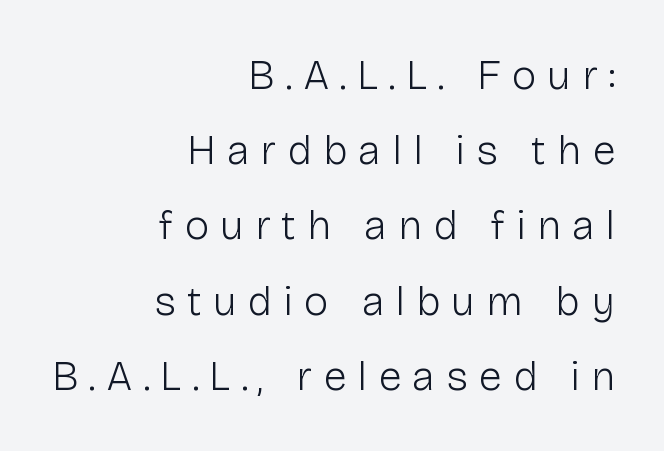
Q: Is the text bold? A: No.
Q: Is the text italic (slanted)? A: No, it is upright.
Q: Is the typeface a serif or a sans-serif typeface? A: Sans-serif.
Q: Is the text underlined? A: No.
Q: How is the paragraph aligned? A: Right-aligned.
Q: Is the spacing between letters normal or unusually wide? A: Unusually wide.
Q: Width (condensed, normal, or wide)? A: Normal.
Q: Stroke contrast? A: Low.
Q: x-height? A: Medium.
Q: Monospaced? A: No.
